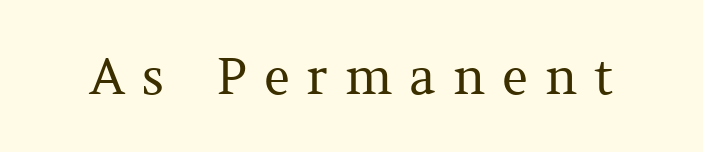
Words appear elongated and porous because spacing is wide. These lines were composed using upright roman letters. Is this a fixed-width face? No — the glyphs have proportional, varying widths. The face used here is seriffed, in the tradition of book romans. The specimen omits any rule beneath the text block's lines.
